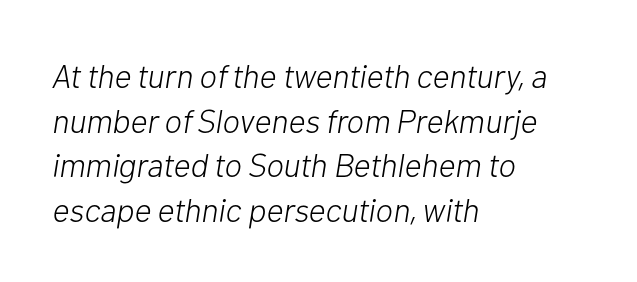
{"italic": "yes", "lean": "right", "slant_degrees": 10, "bold": "no", "weight": "light", "width": "normal", "stroke_contrast": "low", "x_height": "medium", "monospaced": "no", "underline": "no", "align": "left", "line_spacing": "normal", "line_spacing_ratio": 1.35, "letter_spacing": "normal", "letter_spacing_em": 0.0, "glyph_px": 33}
